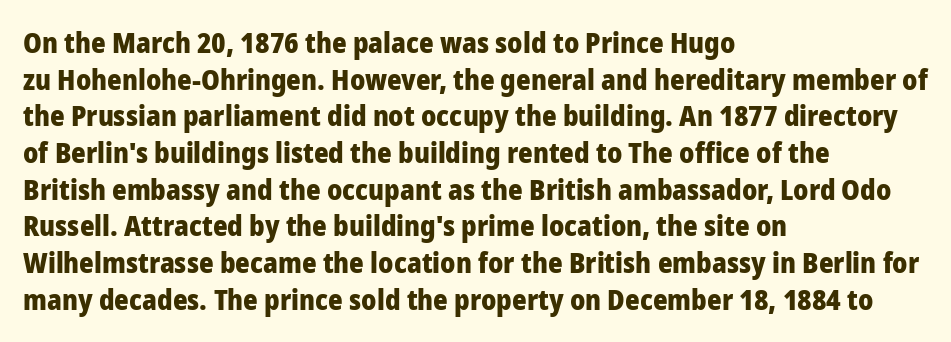
Q: Is the text bold? A: Yes.
Q: Is the text italic (slanted)? A: No, it is upright.
Q: Is the typeface a serif or a sans-serif typeface? A: Sans-serif.
Q: Is the text underlined? A: No.
Q: How is the paragraph aligned? A: Left-aligned.
Q: Is the spacing between letters normal or unusually wide? A: Normal.
Q: Is the spacing between lines tight, normal or loose? A: Normal.
Q: Width (condensed, normal, or wide)? A: Normal.
Q: Stroke contrast? A: Low.
Q: x-height? A: Medium.
Q: Monospaced? A: No.
